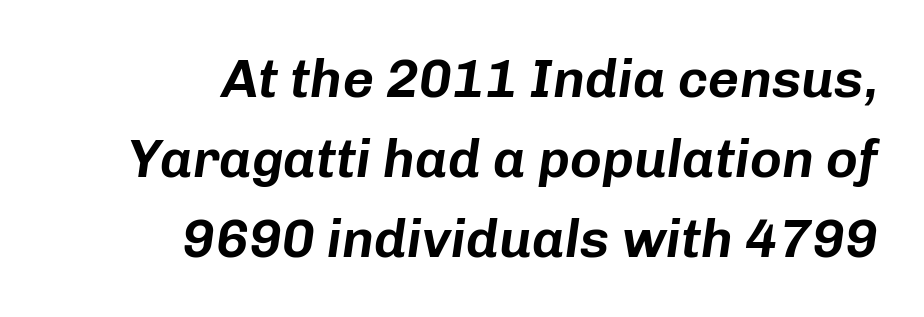
{"italic": "yes", "lean": "right", "slant_degrees": 8, "width": "normal", "stroke_contrast": "low", "x_height": "medium", "monospaced": "no", "underline": "no", "align": "right", "line_spacing": "normal", "line_spacing_ratio": 1.48, "letter_spacing": "normal", "letter_spacing_em": 0.0, "glyph_px": 54}
